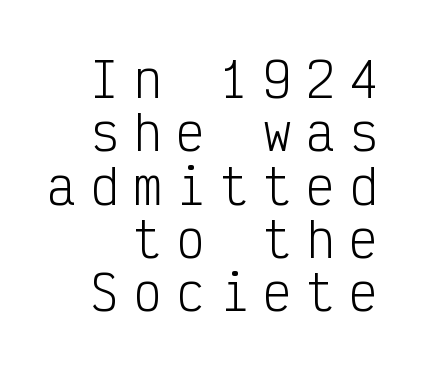
Q: Is the text bold? A: No.
Q: Is the text italic (slanted)? A: No, it is upright.
Q: Is the typeface a serif or a sans-serif typeface? A: Sans-serif.
Q: Is the text underlined? A: No.
Q: How is the paragraph aligned? A: Right-aligned.
Q: Is the spacing between letters normal or unusually wide? A: Unusually wide.
Q: Is the spacing between lines tight, normal or loose? A: Tight.
Q: Width (condensed, normal, or wide)? A: Condensed.
Q: Stroke contrast? A: Low.
Q: x-height? A: Medium.
Q: Monospaced? A: Yes.
